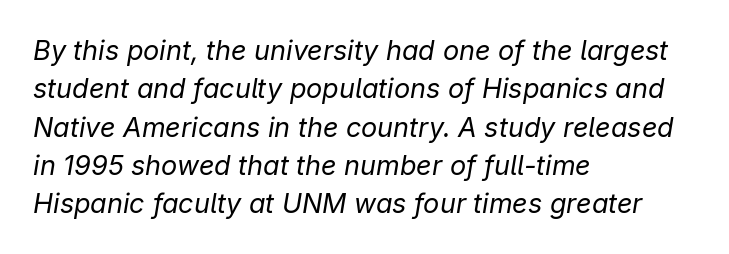
Q: Is the text bold? A: No.
Q: Is the text italic (slanted)? A: Yes, it leans right by about 9 degrees.
Q: Is the text underlined? A: No.
Q: How is the paragraph aligned? A: Left-aligned.
Q: Is the spacing between letters normal or unusually wide? A: Normal.
Q: Is the spacing between lines tight, normal or loose? A: Normal.
